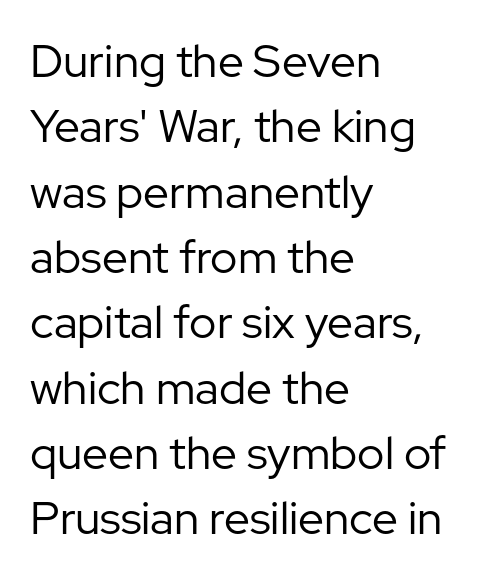
The image shows 46 px regular-weight sans-serif type, upright; set left-aligned, normal line spacing (1.42x), normal letter spacing, not underlined; low stroke contrast and a medium x-height.
